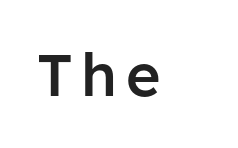
The image shows 59 px semibold sans-serif type, upright; set not underlined; low stroke contrast and a medium x-height.
